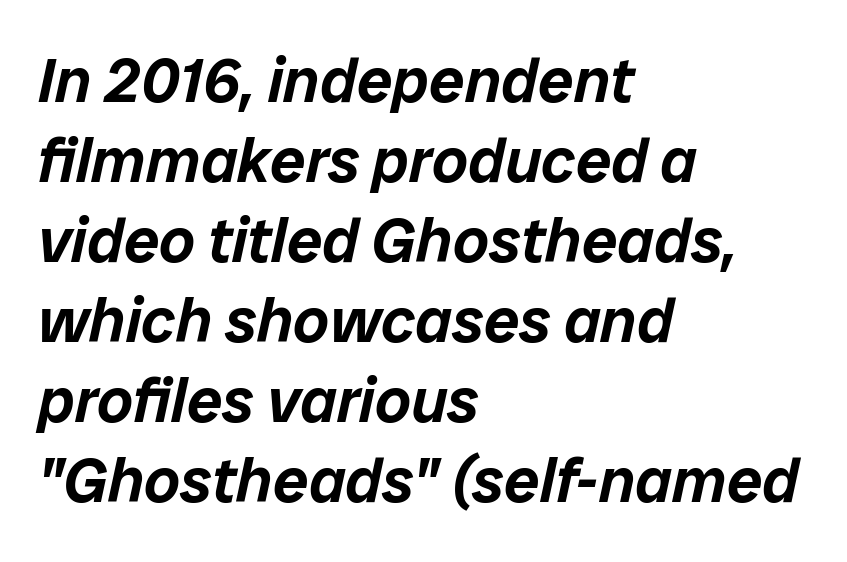
A typesetter would call this leading conventional body-copy spacing. The rendering uses natural spacing where letterforms have individual widths. This sample is left-justified, so line endings fall wherever the words run out. Slant detected: the letters are inclined. Anything drawn beneath the words? Only blank space. The letterforms sit shoulder to shoulder at normal distance.
